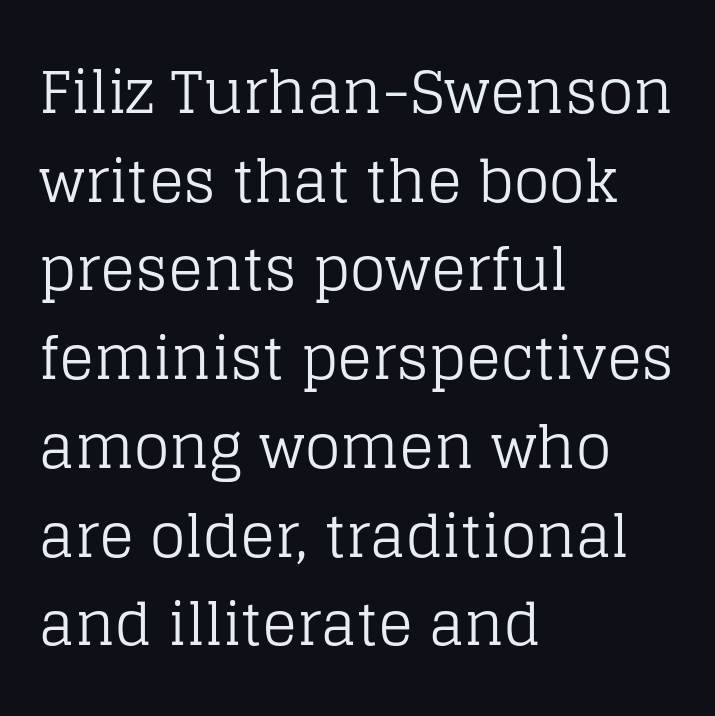
Q: Is the text bold? A: No.
Q: Is the text italic (slanted)? A: No, it is upright.
Q: Is the typeface a serif or a sans-serif typeface? A: Serif.
Q: Is the text underlined? A: No.
Q: How is the paragraph aligned? A: Left-aligned.
Q: Is the spacing between letters normal or unusually wide? A: Normal.
Q: Is the spacing between lines tight, normal or loose? A: Normal.
Q: Width (condensed, normal, or wide)? A: Normal.
Q: Stroke contrast? A: Low.
Q: x-height? A: Large.
Q: Monospaced? A: No.
